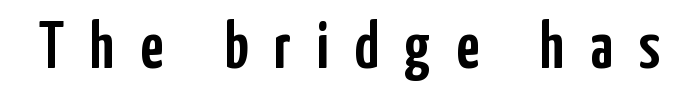
Q: Is the text italic (slanted)? A: No, it is upright.
Q: Is the typeface a serif or a sans-serif typeface? A: Sans-serif.
Q: Is the text underlined? A: No.
Q: Is the spacing between letters normal or unusually wide? A: Unusually wide.
Q: Width (condensed, normal, or wide)? A: Condensed.
Q: Stroke contrast? A: Low.
Q: x-height? A: Medium.
Q: Monospaced? A: No.
